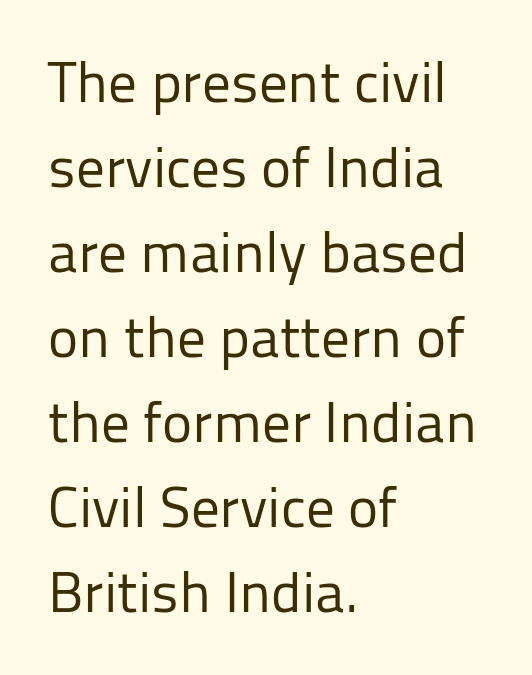
The image shows 57 px regular-weight sans-serif type, upright; set left-aligned, normal line spacing (1.49x), normal letter spacing, not underlined; low stroke contrast and a medium x-height.
